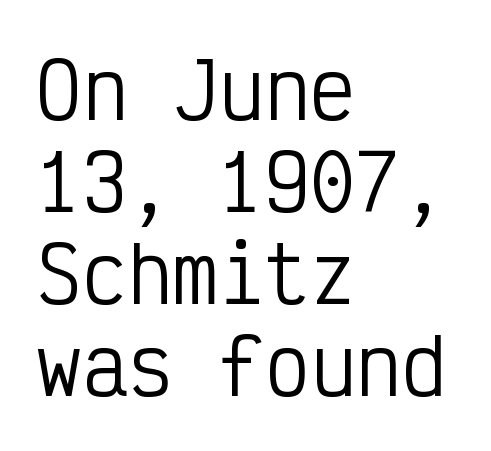
Is the stroke heavy? The answer is a plain regular-or-lighter. The area under the type is left untouched. Italic: no, the glyphs are upright roman. These lines are set flush left with a ragged right edge. No extra tracking has been applied to these lines.
